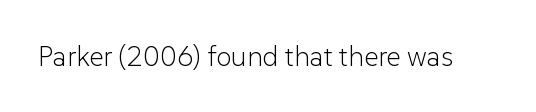
Q: Is the text bold? A: No.
Q: Is the text italic (slanted)? A: No, it is upright.
Q: Is the typeface a serif or a sans-serif typeface? A: Sans-serif.
Q: Is the text underlined? A: No.
Q: Is the spacing between letters normal or unusually wide? A: Normal.
Q: Width (condensed, normal, or wide)? A: Normal.
Q: Stroke contrast? A: Low.
Q: x-height? A: Medium.
Q: Monospaced? A: No.
